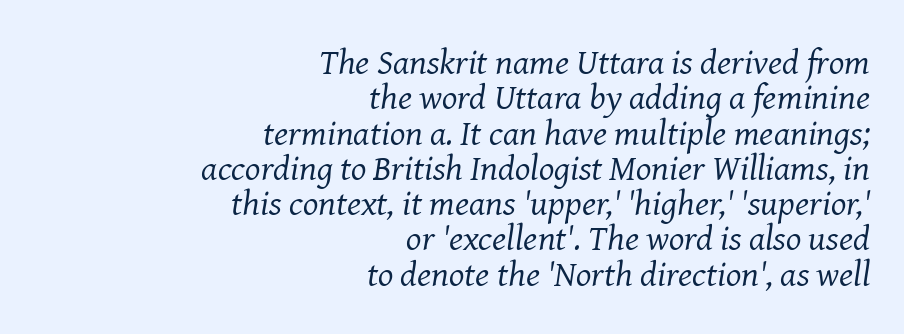
Q: Is the text bold? A: No.
Q: Is the text italic (slanted)? A: Yes, it leans right by about 8 degrees.
Q: Is the typeface a serif or a sans-serif typeface? A: Serif.
Q: Is the text underlined? A: No.
Q: How is the paragraph aligned? A: Right-aligned.
Q: Is the spacing between letters normal or unusually wide? A: Normal.
Q: Is the spacing between lines tight, normal or loose? A: Tight.
Q: Width (condensed, normal, or wide)? A: Normal.
Q: Stroke contrast? A: Medium.
Q: x-height? A: Medium.
Q: Monospaced? A: No.
